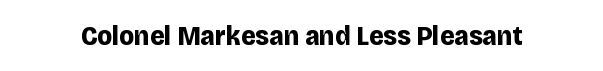
Here the glyphs are tracked normally, forming tight word shapes. The letters carry no serifs — their stems end cleanly without finishing strokes. Rendered with straight, roman letterforms. Think of a printed novel: that variable character pitch is what you see here. How heavy is the stroke? Heavy — this is a bold. Decoration check: the copy has no underline.
